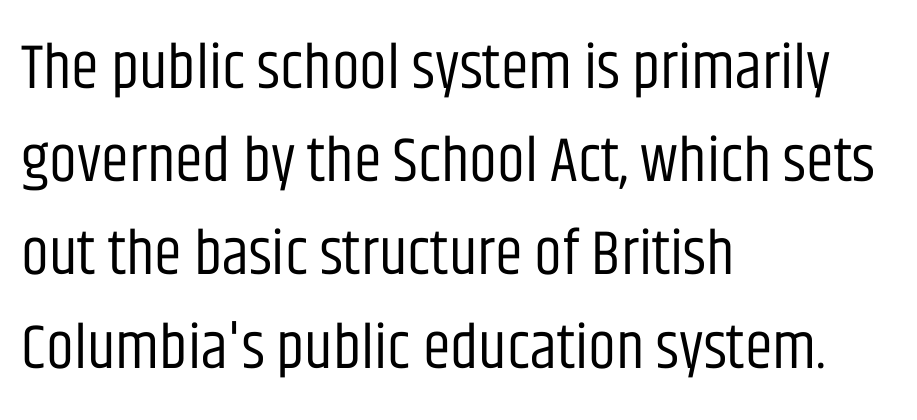
The image shows 63 px regular-weight, condensed sans-serif type, upright; set left-aligned, normal line spacing (1.48x), normal letter spacing, not underlined; low stroke contrast and a large x-height.
